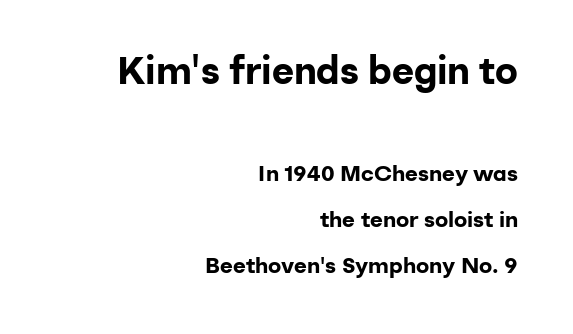
Typesetter's note — upper block bumped up in size, lower block left smaller. Varying glyph widths throughout — classic text-font behaviour. Compared with typical paragraphs, the rows here are farther apart. This rendering features lettering with no underline. Weight check: bold — yes, fully. Is the letter spacing exaggerated? No — it looks like the ordinary default.
